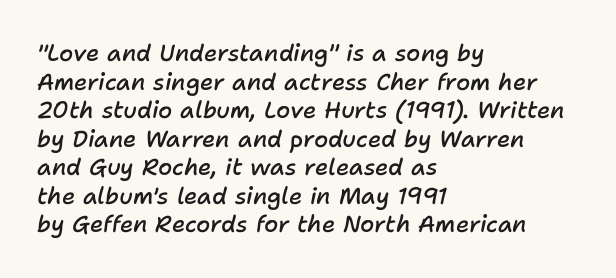
{"italic": "yes", "lean": "right", "slant_degrees": 11, "bold": "semi", "underline": "no", "align": "left", "line_spacing_ratio": 1.24, "letter_spacing": "normal", "letter_spacing_em": 0.0, "glyph_px": 23}
